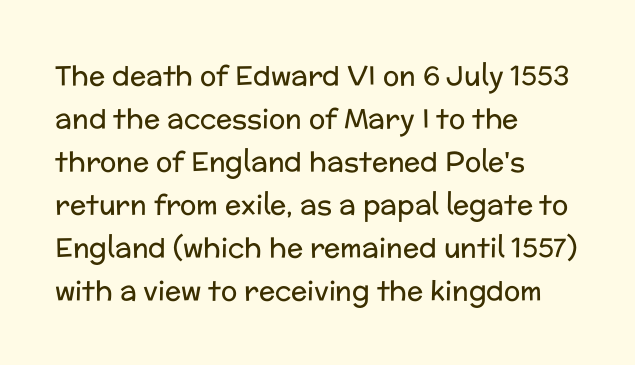
The image shows 27 px text type, upright; set left-aligned, normal line spacing (1.59x), normal letter spacing, not underlined.
